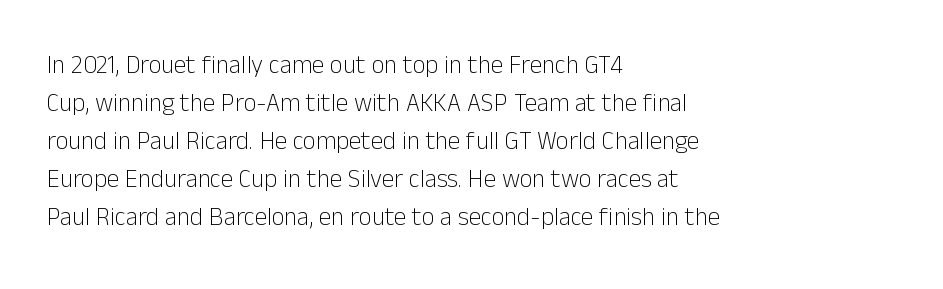
The image shows 25 px text type, upright; set left-aligned, normal line spacing (1.52x), normal letter spacing, not underlined.
